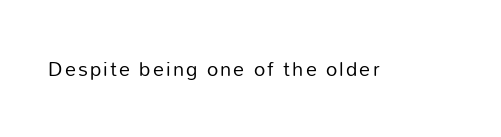
{"italic": "no", "bold": "no", "underline": "no", "glyph_px": 22}
